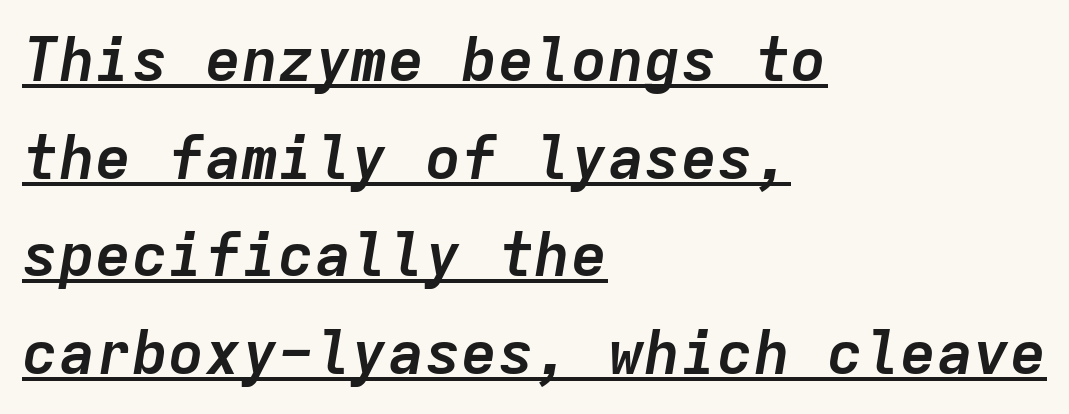
The image shows 61 px semibold type, italic (leaning right), monospaced; set left-aligned, normal line spacing (1.6x), normal letter spacing, underlined; low stroke contrast and a medium x-height.
